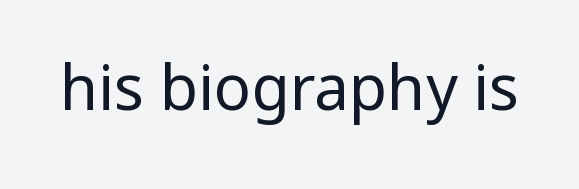
Q: Is the text bold? A: No.
Q: Is the text italic (slanted)? A: No, it is upright.
Q: Is the typeface a serif or a sans-serif typeface? A: Sans-serif.
Q: Is the text underlined? A: No.
Q: Is the spacing between letters normal or unusually wide? A: Normal.
Q: Width (condensed, normal, or wide)? A: Condensed.
Q: Stroke contrast? A: Low.
Q: x-height? A: Large.
Q: Monospaced? A: No.
